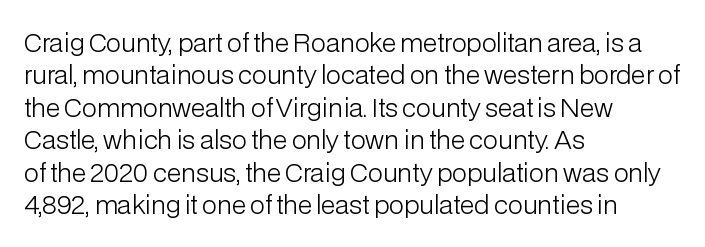
The image shows 25 px text type, upright; set left-aligned, normal line spacing (1.3x), normal letter spacing, not underlined.
